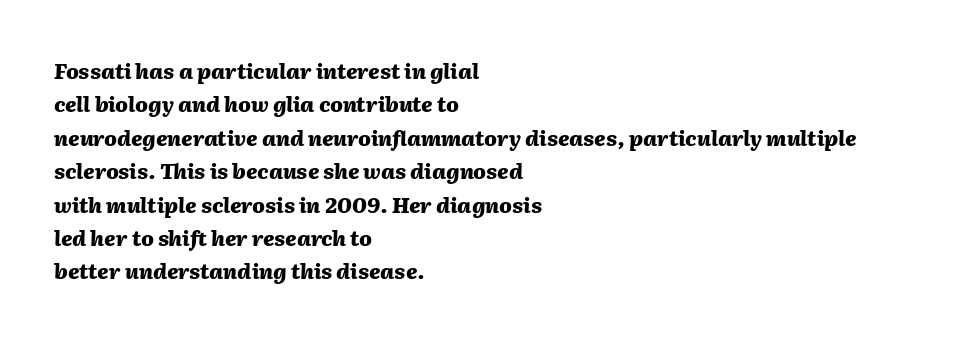
Whoever set this chose a conventional vertical rhythm. Set as a true bold cut, around the 700 mark. This rendering uses left alignment, leaving the right contour irregular. What stands out about the letter spacing? Nothing — it is the standard amount.
